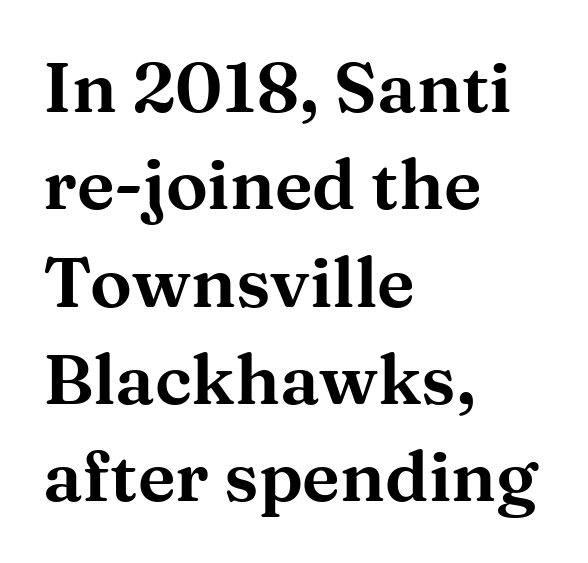
Q: Is the text italic (slanted)? A: No, it is upright.
Q: Is the typeface a serif or a sans-serif typeface? A: Serif.
Q: Is the text underlined? A: No.
Q: How is the paragraph aligned? A: Left-aligned.
Q: Is the spacing between letters normal or unusually wide? A: Normal.
Q: Is the spacing between lines tight, normal or loose? A: Normal.
Q: Width (condensed, normal, or wide)? A: Wide.
Q: Stroke contrast? A: Medium.
Q: x-height? A: Medium.
Q: Monospaced? A: No.
